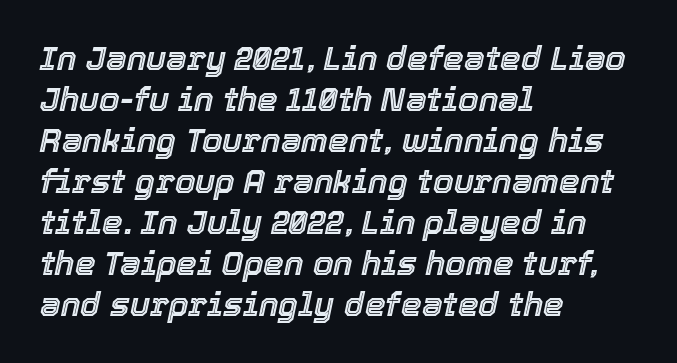
Q: Is the text italic (slanted)? A: Yes, it leans right by about 12 degrees.
Q: Is the text underlined? A: No.
Q: How is the paragraph aligned? A: Left-aligned.
Q: Is the spacing between letters normal or unusually wide? A: Normal.
Q: Width (condensed, normal, or wide)? A: Normal.
Q: x-height? A: Medium.
Q: Monospaced? A: No.
